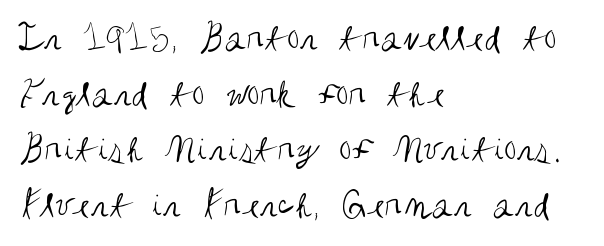
Think of a printed novel: that variable character pitch is what you see here. Stroke terminals: plain, sans-serif. Think standard paragraph weight, or any step lighter than that. Honestly, the letter spacing is just normal — you wouldn't notice it. Notice how the passage keeps a crisp vertical edge on the left only.
